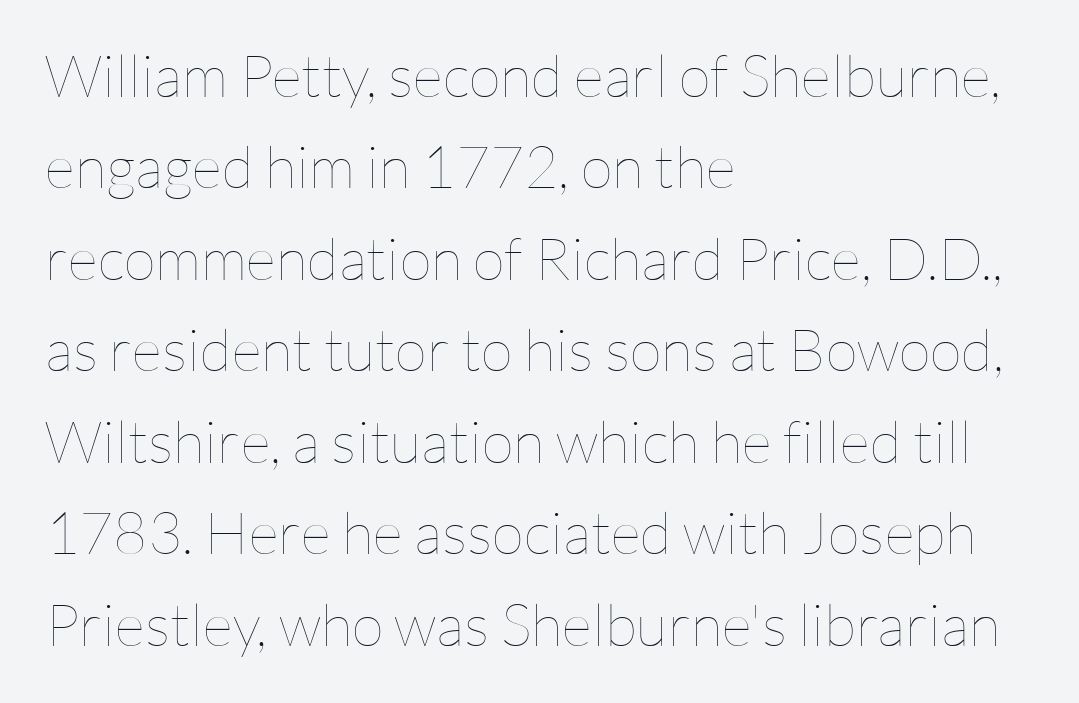
Baseline-to-baseline distance is the conventional proportion of letter height. Underline: absent. Do the characters align in a grid? No, the font is proportional. The paragraph has a hard left edge and a soft right edge. Short note: letters normally spaced.
